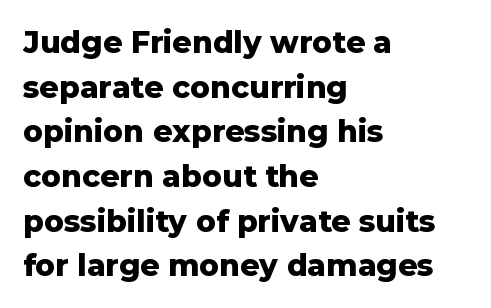
{"serif": "no", "italic": "no", "bold": "yes", "weight": "heavy", "width": "normal", "stroke_contrast": "low", "x_height": "medium", "monospaced": "no", "underline": "no", "align": "left", "line_spacing": "normal", "line_spacing_ratio": 1.49, "letter_spacing": "normal", "letter_spacing_em": 0.0, "glyph_px": 30}
